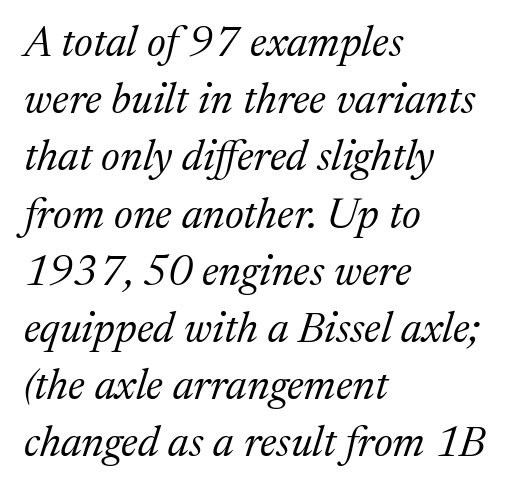
The image shows 43 px regular-weight serif type, italic (leaning right); set left-aligned, normal line spacing (1.33x), normal letter spacing, not underlined; medium stroke contrast and a medium x-height.
